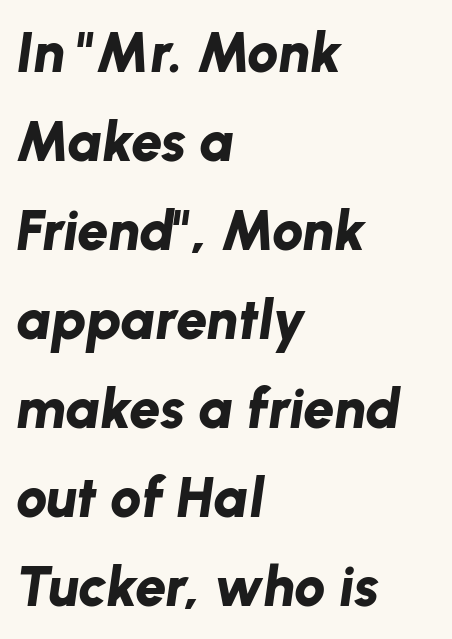
Evenly set lines give the paragraph a standard silhouette. Alignment: flush left. The face used here is proportionally spaced, like ordinary book or web type. This is heavy type, rendered in bold. Is the type slanted? Yes — the strokes lean at a clear angle.
